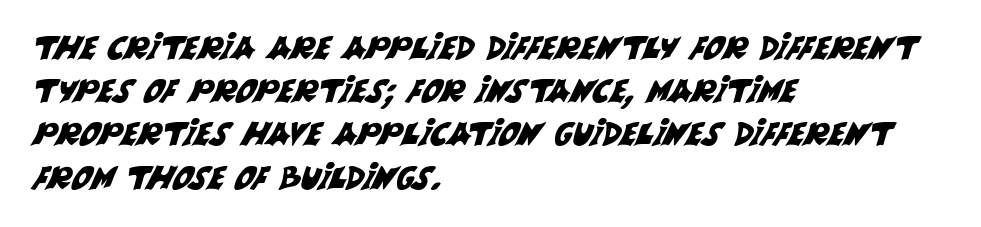
Q: Is the typeface a serif or a sans-serif typeface? A: Sans-serif.
Q: Is the text underlined? A: No.
Q: How is the paragraph aligned? A: Left-aligned.
Q: Is the spacing between letters normal or unusually wide? A: Normal.
Q: Is the spacing between lines tight, normal or loose? A: Normal.
Q: Width (condensed, normal, or wide)? A: Normal.
Q: Stroke contrast? A: Medium.
Q: x-height? A: Large.
Q: Monospaced? A: No.
